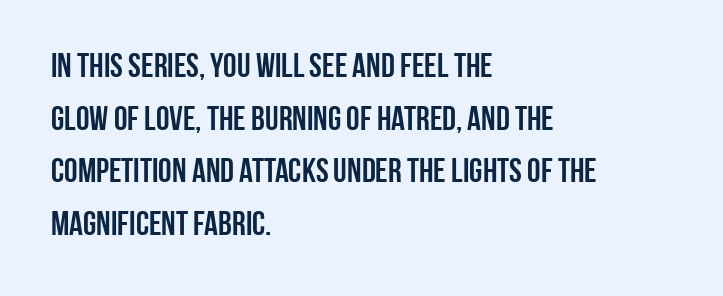
{"serif": "no", "italic": "no", "width": "condensed", "stroke_contrast": "low", "x_height": "large", "monospaced": "no", "underline": "no", "align": "left", "line_spacing": "normal", "line_spacing_ratio": 1.55, "letter_spacing": "normal", "letter_spacing_em": 0.0, "glyph_px": 34}
